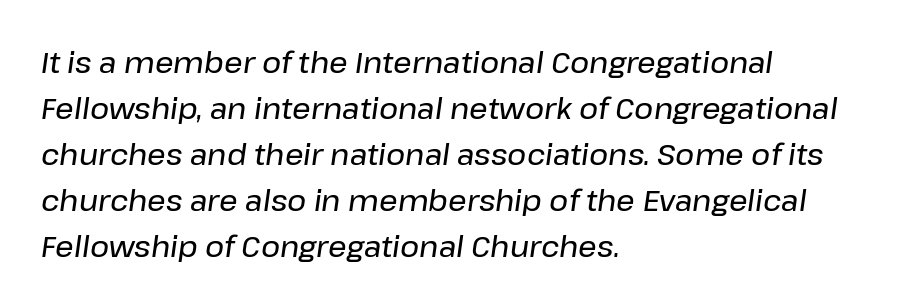
{"italic": "yes", "lean": "right", "slant_degrees": 8, "width": "normal", "stroke_contrast": "low", "x_height": "medium", "monospaced": "no", "underline": "no", "align": "left", "line_spacing": "normal", "line_spacing_ratio": 1.59, "letter_spacing": "normal", "letter_spacing_em": 0.0, "glyph_px": 29}
